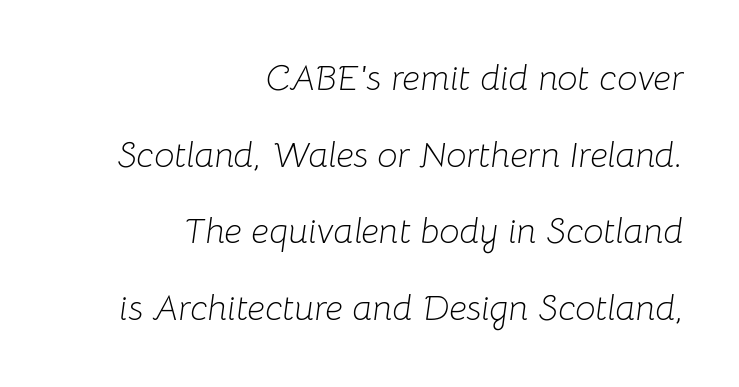
{"italic": "yes", "lean": "right", "slant_degrees": 8, "bold": "no", "weight": "light", "width": "normal", "stroke_contrast": "low", "x_height": "medium", "monospaced": "no", "underline": "no", "align": "right", "line_spacing": "loose", "line_spacing_ratio": 2.13, "letter_spacing": "normal", "letter_spacing_em": 0.0, "glyph_px": 36}
